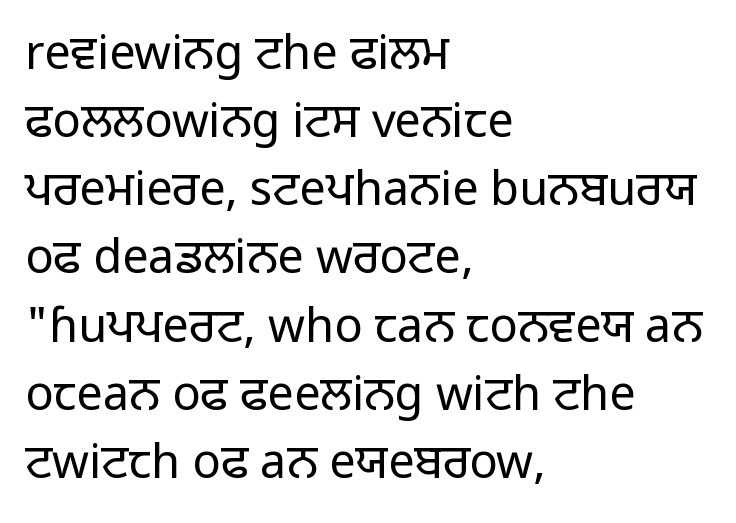
Q: Is the text bold? A: No.
Q: Is the text italic (slanted)? A: No, it is upright.
Q: Is the typeface a serif or a sans-serif typeface? A: Sans-serif.
Q: Is the text underlined? A: No.
Q: How is the paragraph aligned? A: Left-aligned.
Q: Is the spacing between letters normal or unusually wide? A: Normal.
Q: Is the spacing between lines tight, normal or loose? A: Normal.
Q: Width (condensed, normal, or wide)? A: Normal.
Q: Stroke contrast? A: Low.
Q: x-height? A: Medium.
Q: Monospaced? A: No.
